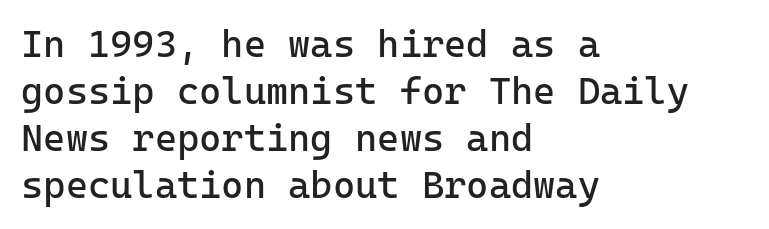
Decoration check: the copy has no underline. These lines keep a tight, regular rhythm from letter to letter. This is roman type, the default non-slanted kind. The lines in this sample share a left origin and differ only in where they stop.
